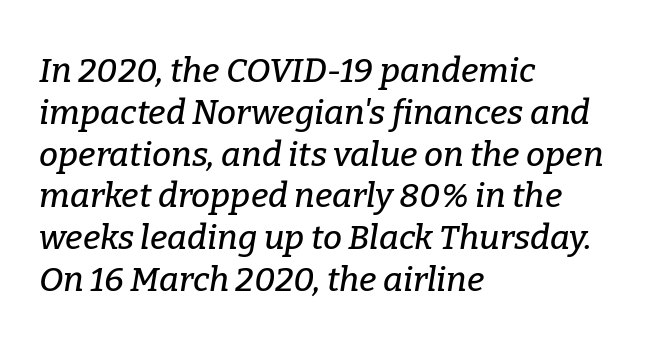
Q: Is the text italic (slanted)? A: Yes, it leans right by about 9 degrees.
Q: Is the typeface a serif or a sans-serif typeface? A: Serif.
Q: Is the text underlined? A: No.
Q: How is the paragraph aligned? A: Left-aligned.
Q: Is the spacing between letters normal or unusually wide? A: Normal.
Q: Width (condensed, normal, or wide)? A: Normal.
Q: Stroke contrast? A: Low.
Q: x-height? A: Medium.
Q: Monospaced? A: No.
